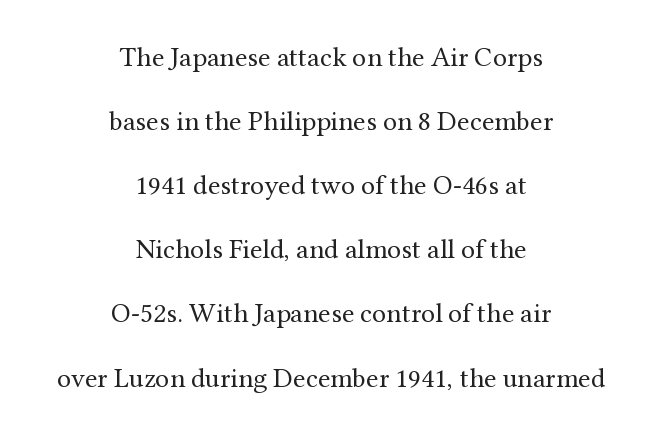
{"serif": "yes", "italic": "no", "bold": "no", "weight": "regular", "width": "normal", "stroke_contrast": "medium", "x_height": "medium", "monospaced": "no", "underline": "no", "align": "center", "line_spacing": "loose", "line_spacing_ratio": 2.29, "letter_spacing": "normal", "letter_spacing_em": 0.0, "glyph_px": 28}
